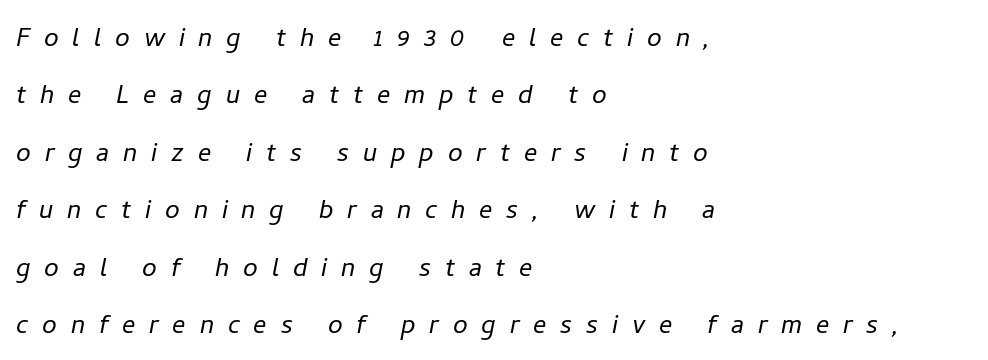
{"italic": "yes", "lean": "right", "slant_degrees": 11, "bold": "no", "weight": "light", "width": "normal", "stroke_contrast": "low", "x_height": "medium", "monospaced": "no", "underline": "no", "align": "left", "line_spacing_ratio": 1.74, "letter_spacing": "wide", "letter_spacing_em": 0.42, "glyph_px": 33}
